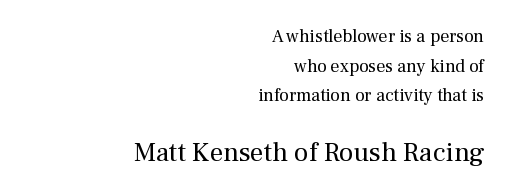
The more generous point size was reserved for the lower chunk. The specimen omits any rule beneath the text block's lines. This rendering uses right alignment, leaving the left contour irregular. Stem width sits at or under what a default text font uses.
